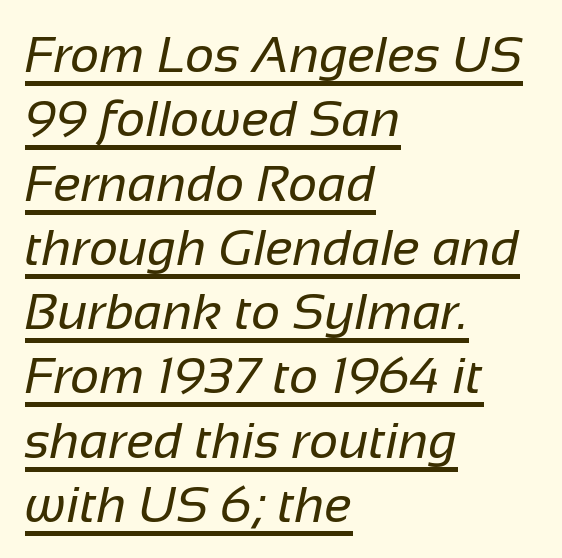
{"serif": "no", "bold": "no", "weight": "regular", "width": "normal", "stroke_contrast": "low", "x_height": "medium", "monospaced": "no", "underline": "yes", "align": "left", "line_spacing": "normal", "line_spacing_ratio": 1.26, "letter_spacing": "normal", "letter_spacing_em": 0.0, "glyph_px": 51}
